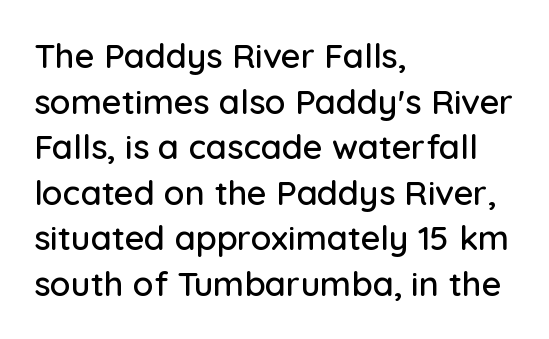
The image shows 34 px sans-serif type, upright; set left-aligned, normal line spacing (1.34x), normal letter spacing, not underlined; low stroke contrast and a medium x-height.
